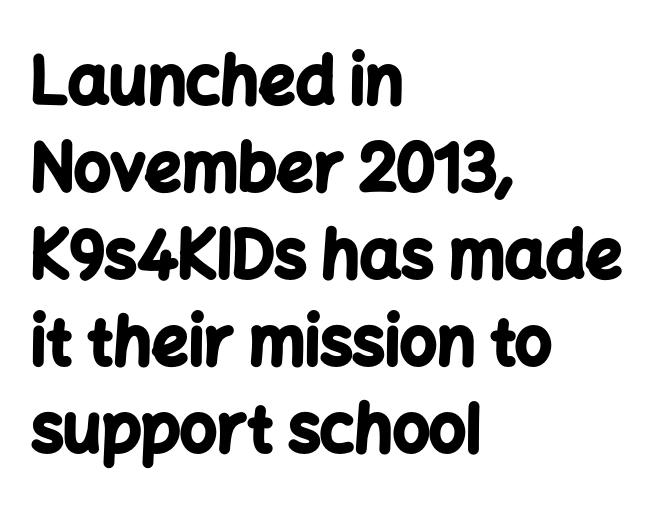
The image shows 65 px bold sans-serif type, upright; set left-aligned, normal line spacing (1.34x), normal letter spacing, not underlined; low stroke contrast and a medium x-height.
